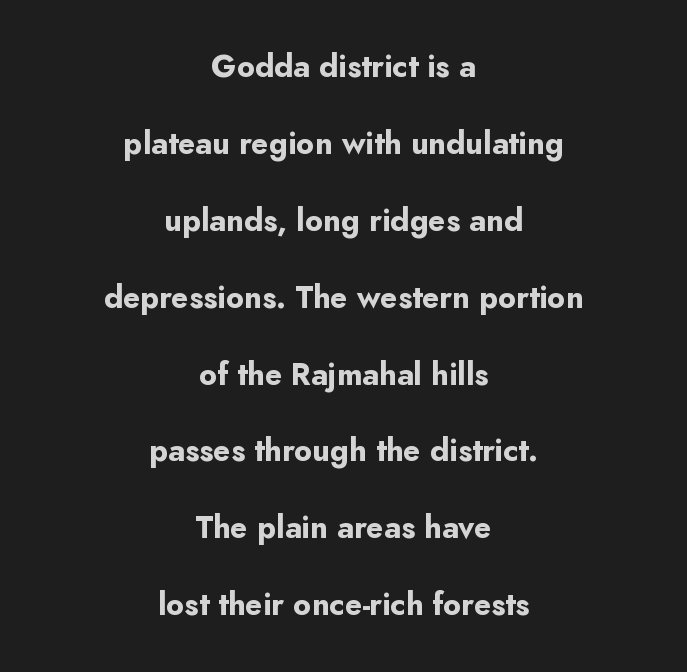
The image shows 31 px bold sans-serif type, upright; set centered, loose line spacing (2.48x), normal letter spacing, not underlined; low stroke contrast and a small x-height.
